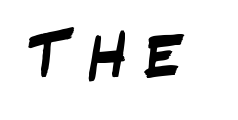
{"serif": "no", "width": "condensed", "stroke_contrast": "low", "x_height": "large", "monospaced": "no", "underline": "no", "letter_spacing": "wide", "letter_spacing_em": 0.24, "glyph_px": 65}
